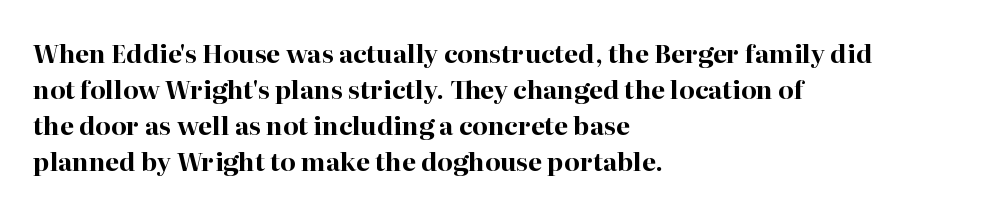
Nope, not italic — everything's standing straight. A normal amount of white space separates one row of letters from the next. Pretty heavy lettering here — definitely bold. Line starts are locked; line ends wander. Tracking here is standard; glyphs follow each other at the usual distance. Decoration check: the copy has no underline.
